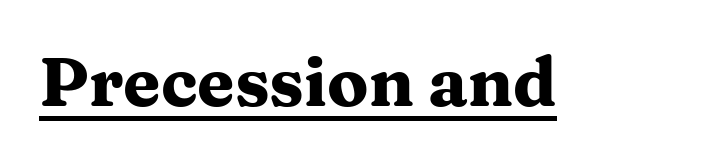
This is serif lettering, the kind often seen in printed books. If you drew a line through each stem, it would be perfectly vertical. The rendering uses natural spacing where letterforms have individual widths. The face used here is rendered with its standard letterfit. The string is rendered with underlining switched on.
